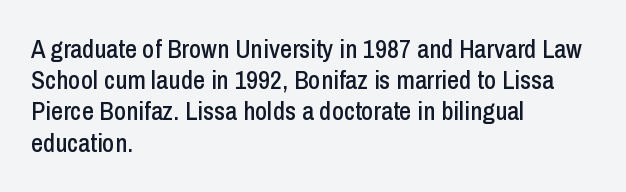
The passage is arranged the way most books set body copy — flush left. This is the regular roman posture of the typeface. The rendering keeps characters at their native spacing. Honestly, there is no underline to notice here at all.
